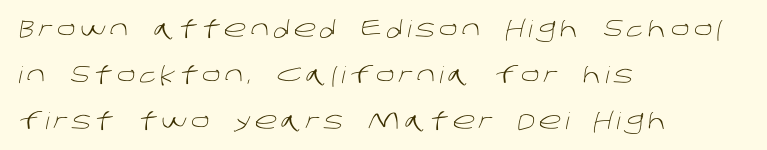
{"bold": "no", "underline": "no", "align": "left", "line_spacing": "loose", "line_spacing_ratio": 1.99, "letter_spacing": "wide", "letter_spacing_em": 0.2, "glyph_px": 23}
